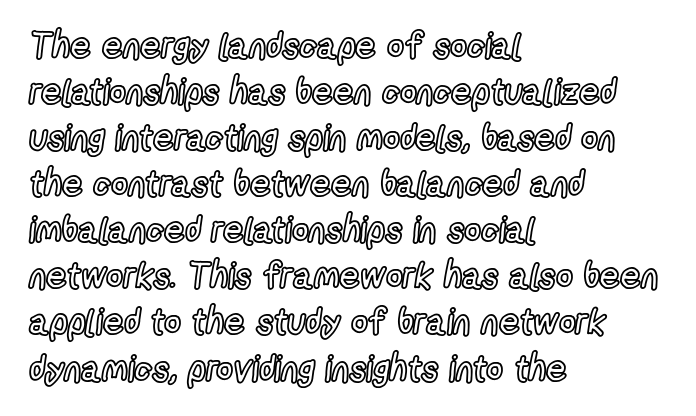
{"width": "condensed", "x_height": "medium", "monospaced": "no", "underline": "no", "align": "left", "line_spacing": "normal", "line_spacing_ratio": 1.28, "letter_spacing": "normal", "letter_spacing_em": 0.0, "glyph_px": 36}
